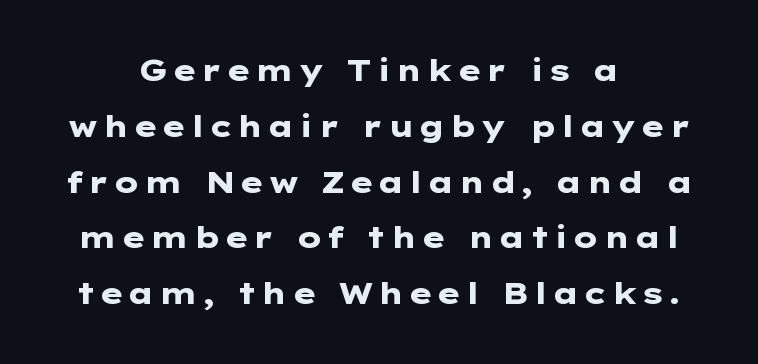
The letters stand straight up with perfectly vertical stems. Stroke terminals: plain, sans-serif. Heft: maximum for text — a bold. The compositor balanced each line on the midline. Anything drawn beneath the words? Only blank space.
